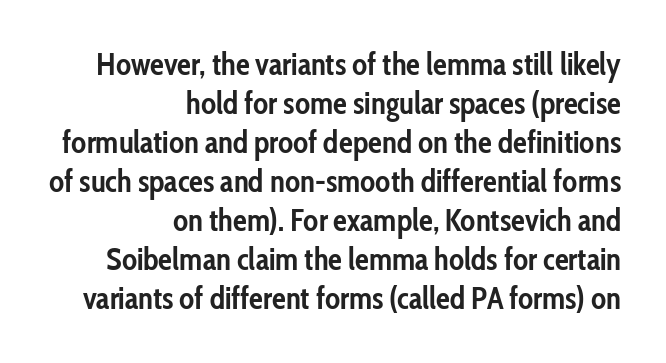
Q: Is the text bold? A: Yes.
Q: Is the text italic (slanted)? A: No, it is upright.
Q: Is the typeface a serif or a sans-serif typeface? A: Sans-serif.
Q: Is the text underlined? A: No.
Q: How is the paragraph aligned? A: Right-aligned.
Q: Is the spacing between letters normal or unusually wide? A: Normal.
Q: Is the spacing between lines tight, normal or loose? A: Normal.
Q: Width (condensed, normal, or wide)? A: Condensed.
Q: Stroke contrast? A: Low.
Q: x-height? A: Medium.
Q: Monospaced? A: No.
